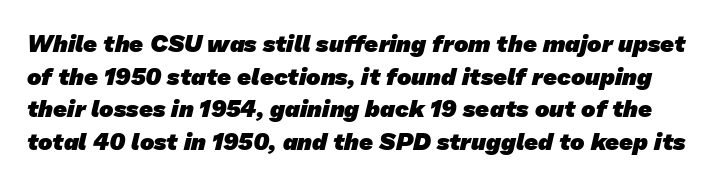
Q: Is the text bold? A: Yes.
Q: Is the text underlined? A: No.
Q: Is the spacing between letters normal or unusually wide? A: Normal.
Q: Is the spacing between lines tight, normal or loose? A: Normal.
